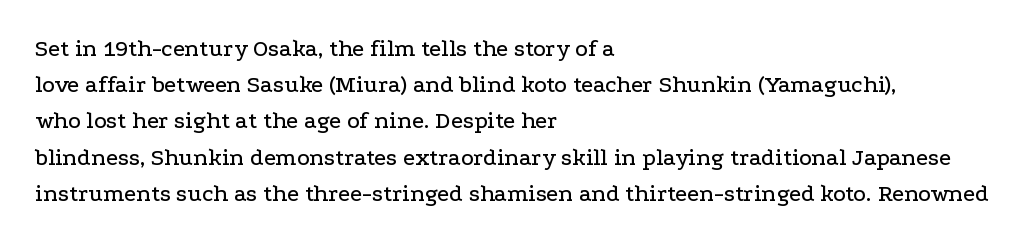
The image shows 24 px text type, upright; set left-aligned, normal line spacing (1.51x), normal letter spacing, not underlined.
